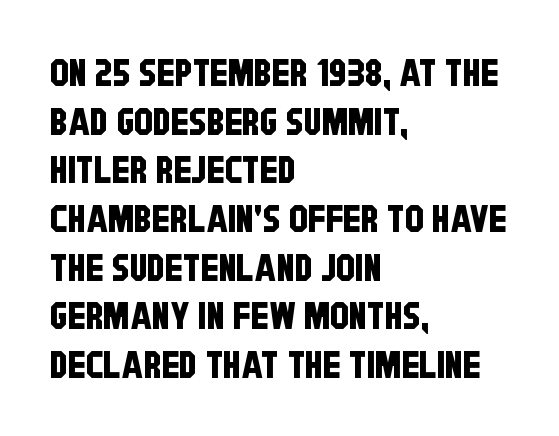
Default kerning and tracking; the words read as compact shapes. Each row of text sits above clean, open space. The paragraph has a hard left edge and a soft right edge. The lines sit at an ordinary, default distance from one another. The passage shown is typed in a proportional face where columns would drift. I'd call this a sans setting — the letters go barefoot.
